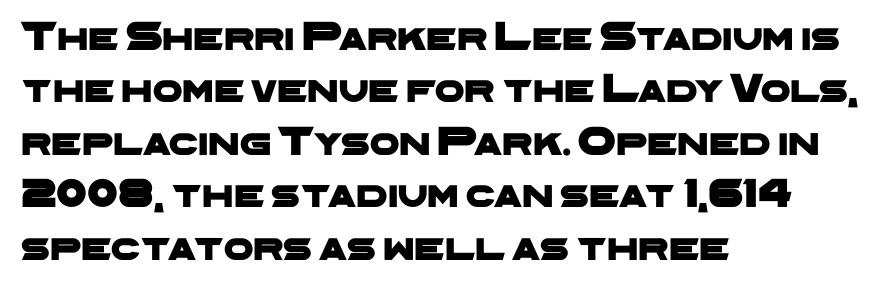
Q: Is the typeface a serif or a sans-serif typeface? A: Sans-serif.
Q: Is the text underlined? A: No.
Q: How is the paragraph aligned? A: Left-aligned.
Q: Is the spacing between letters normal or unusually wide? A: Normal.
Q: Is the spacing between lines tight, normal or loose? A: Normal.
Q: Width (condensed, normal, or wide)? A: Wide.
Q: Stroke contrast? A: Low.
Q: x-height? A: Medium.
Q: Monospaced? A: No.
